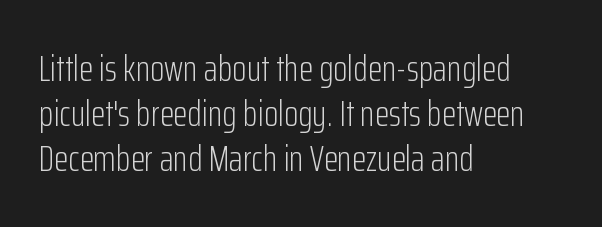
Typeset ragged right — the left edge is the straight one. Letters rest on an invisible, unmarked baseline. The letters advance in unequal steps, a hallmark of proportional type. You can tell it's not italic because the verticals are truly vertical. The glyphs in this specimen are sans serif.
